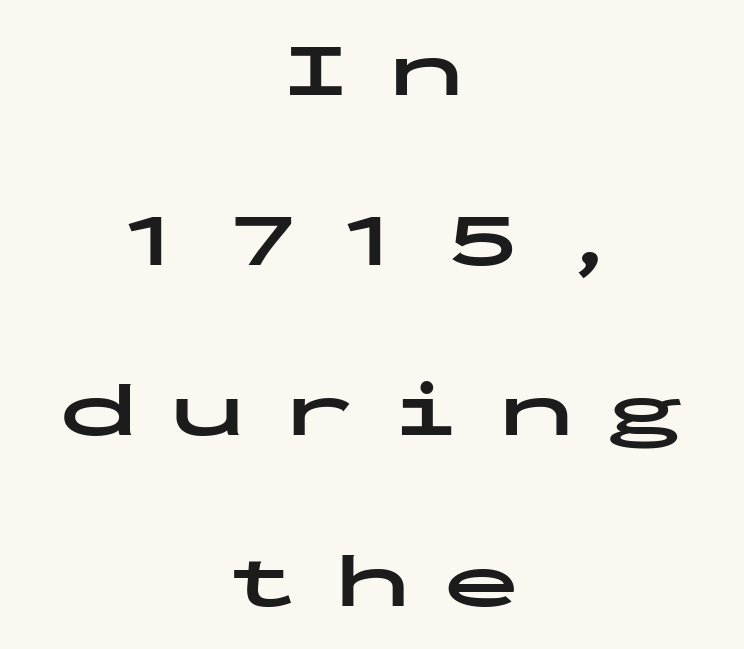
Q: Is the text bold? A: Yes.
Q: Is the text italic (slanted)? A: No, it is upright.
Q: Is the typeface a serif or a sans-serif typeface? A: Sans-serif.
Q: Is the text underlined? A: No.
Q: How is the paragraph aligned? A: Centered.
Q: Is the spacing between letters normal or unusually wide? A: Unusually wide.
Q: Is the spacing between lines tight, normal or loose? A: Loose.
Q: Width (condensed, normal, or wide)? A: Wide.
Q: Stroke contrast? A: Low.
Q: x-height? A: Medium.
Q: Monospaced? A: Yes.
